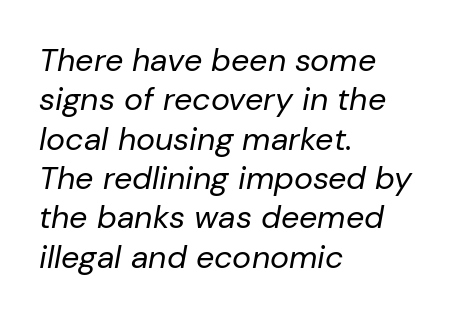
The image shows 32 px regular-weight type, italic (leaning right); set left-aligned, line spacing 1.23x, normal letter spacing, not underlined; low stroke contrast and a medium x-height.
